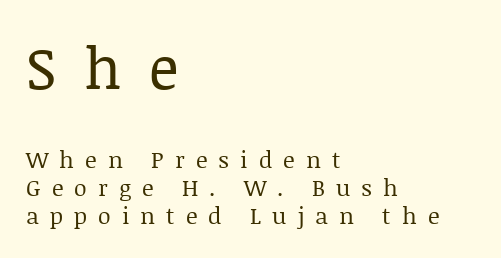
One-word summary of the alignment: left. Underline: absent. The lettering holds an erect, upright posture throughout. The type is letterspaced generously, with wide tracking.
